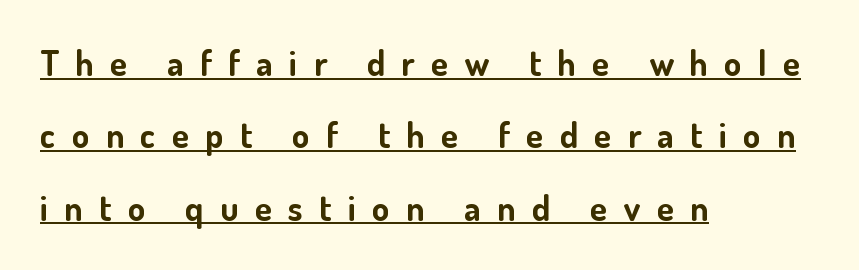
Q: Is the text bold? A: Yes.
Q: Is the text italic (slanted)? A: No, it is upright.
Q: Is the typeface a serif or a sans-serif typeface? A: Sans-serif.
Q: Is the text underlined? A: Yes.
Q: How is the paragraph aligned? A: Left-aligned.
Q: Is the spacing between letters normal or unusually wide? A: Unusually wide.
Q: Is the spacing between lines tight, normal or loose? A: Loose.
Q: Width (condensed, normal, or wide)? A: Normal.
Q: Stroke contrast? A: Low.
Q: x-height? A: Small.
Q: Monospaced? A: No.
